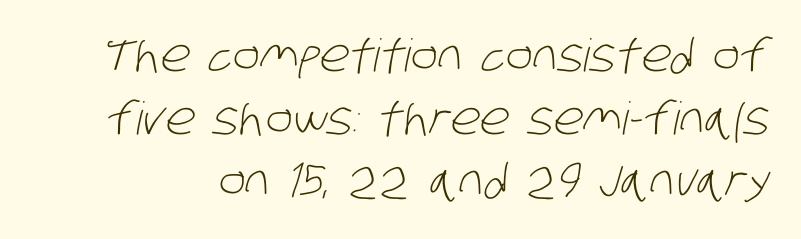
Words appear dense and cohesive because spacing is normal. Successive baselines arrive at the customary interval. Plain, unruled lines of type. This sample has the flowing, uneven cadence of proportional lettering. No chunkiness to these letters — they're not bold. The font family rendered here belongs to the sans-serif group.
